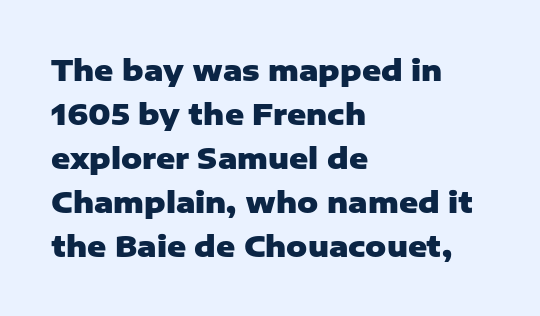
{"serif": "no", "italic": "no", "bold": "yes", "weight": "heavy", "width": "normal", "stroke_contrast": "low", "x_height": "medium", "monospaced": "no", "underline": "no", "align": "left", "line_spacing": "normal", "line_spacing_ratio": 1.52, "letter_spacing": "normal", "letter_spacing_em": 0.0, "glyph_px": 29}
